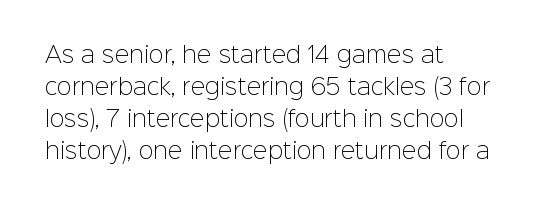
{"italic": "no", "bold": "no", "underline": "no", "align": "left", "line_spacing": "normal", "line_spacing_ratio": 1.45, "letter_spacing": "normal", "letter_spacing_em": 0.0, "glyph_px": 22}
